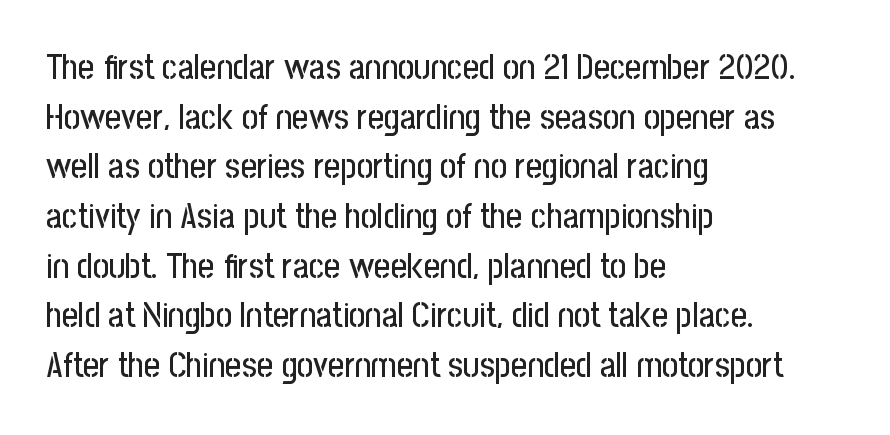
The image shows 35 px condensed sans-serif type, upright; set left-aligned, normal line spacing (1.42x), normal letter spacing, not underlined; low stroke contrast and a medium x-height.
